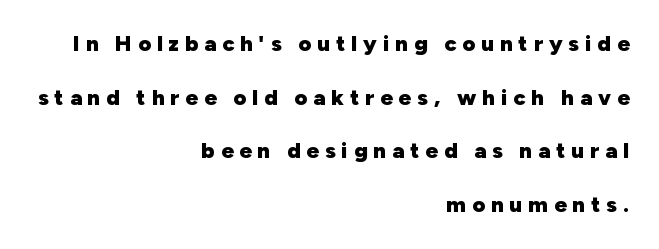
Q: Is the text bold? A: Yes.
Q: Is the text italic (slanted)? A: No, it is upright.
Q: Is the text underlined? A: No.
Q: How is the paragraph aligned? A: Right-aligned.
Q: Is the spacing between letters normal or unusually wide? A: Unusually wide.
Q: Is the spacing between lines tight, normal or loose? A: Loose.
